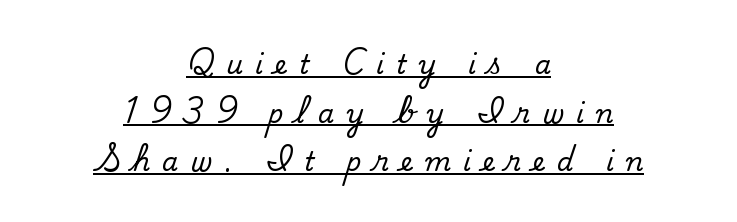
In designer terms, the underline attribute is active on this setting. Unbolded letterforms with no extra heft. Where is the straight margin? There isn't one; the lines are centered. Students, note that the glyphs here are deliberately spaced far apart.
